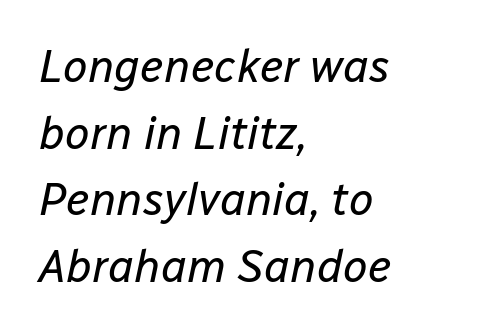
{"italic": "yes", "lean": "right", "slant_degrees": 12, "bold": "no", "weight": "regular", "width": "normal", "stroke_contrast": "low", "x_height": "medium", "monospaced": "no", "underline": "no", "align": "left", "line_spacing": "normal", "line_spacing_ratio": 1.48, "letter_spacing": "normal", "letter_spacing_em": 0.0, "glyph_px": 45}
